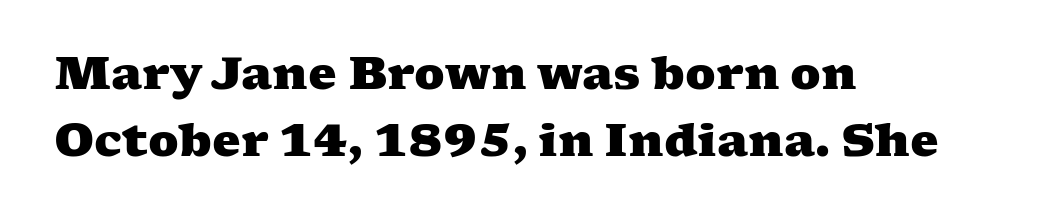
{"serif": "yes", "bold": "yes", "weight": "heavy", "width": "wide", "stroke_contrast": "medium", "x_height": "medium", "monospaced": "no", "underline": "no", "align": "left", "line_spacing": "normal", "line_spacing_ratio": 1.49, "letter_spacing": "normal", "letter_spacing_em": 0.0, "glyph_px": 45}
